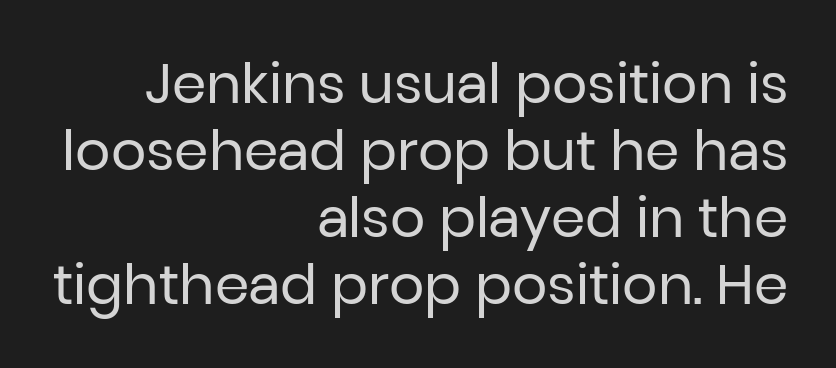
On a weight scale, this lands at 450 or below. These lines keep a tight, regular rhythm from letter to letter. The lines in this sample share a right terminus and differ only in where they begin. The lettering stays uniformly vertical, giving the passage a roman look. Is this a fixed-width face? No — the glyphs have proportional, varying widths. Does the type have serifs? No, each stem ends abruptly.
